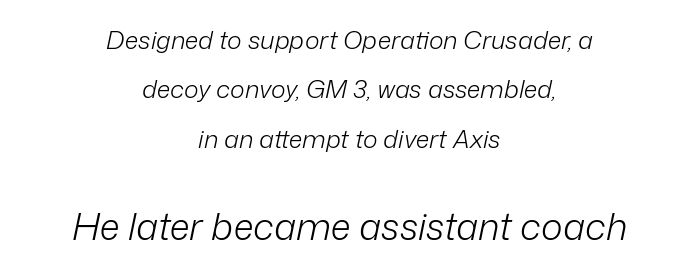
The letterforms sit shoulder to shoulder at normal distance. The font sits on the lighter half of the weight spectrum, regular included. Larger block? The one below; the one above is distinctly smaller. These lines were composed using italics. Here the designer chose a conventional face with non-uniform glyph widths. A typesetter would call this leading open, well beyond the default.
